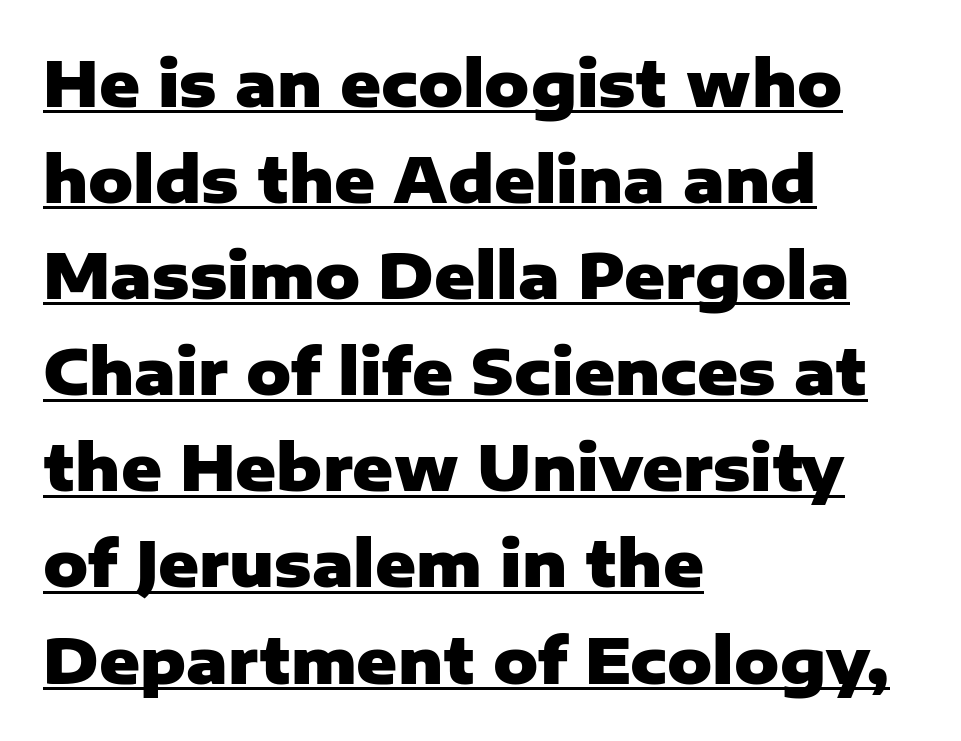
Q: Is the text bold? A: Yes.
Q: Is the text italic (slanted)? A: No, it is upright.
Q: Is the typeface a serif or a sans-serif typeface? A: Sans-serif.
Q: Is the text underlined? A: Yes.
Q: How is the paragraph aligned? A: Left-aligned.
Q: Is the spacing between letters normal or unusually wide? A: Normal.
Q: Is the spacing between lines tight, normal or loose? A: Normal.
Q: Width (condensed, normal, or wide)? A: Normal.
Q: Stroke contrast? A: Low.
Q: x-height? A: Medium.
Q: Monospaced? A: No.
